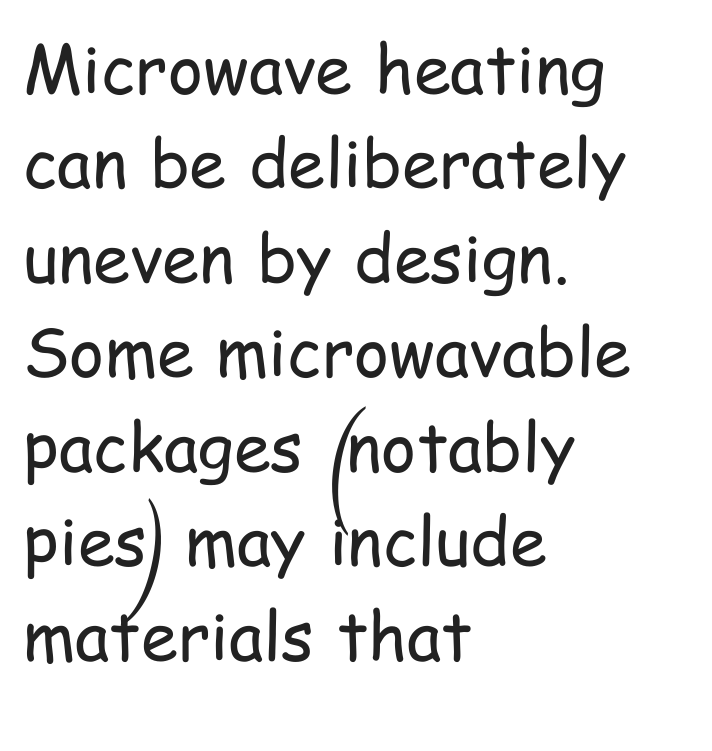
Q: Is the text bold? A: No.
Q: Is the text italic (slanted)? A: No, it is upright.
Q: Is the typeface a serif or a sans-serif typeface? A: Sans-serif.
Q: Is the text underlined? A: No.
Q: How is the paragraph aligned? A: Left-aligned.
Q: Is the spacing between letters normal or unusually wide? A: Normal.
Q: Is the spacing between lines tight, normal or loose? A: Normal.
Q: Width (condensed, normal, or wide)? A: Condensed.
Q: Stroke contrast? A: Low.
Q: x-height? A: Medium.
Q: Monospaced? A: No.
